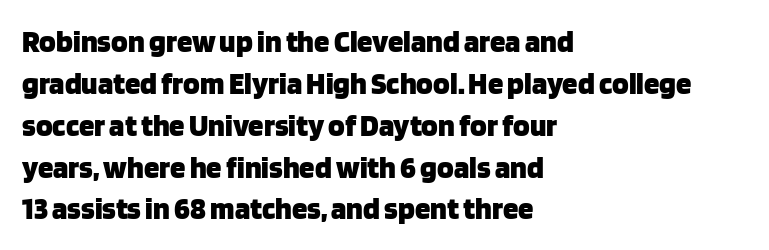
On the weight axis this lands at bold, roughly 700. The letters stand straight up with perfectly vertical stems. The characters display no serif detailing; their extremities are plain. Here the designer chose a conventional face with non-uniform glyph widths.
